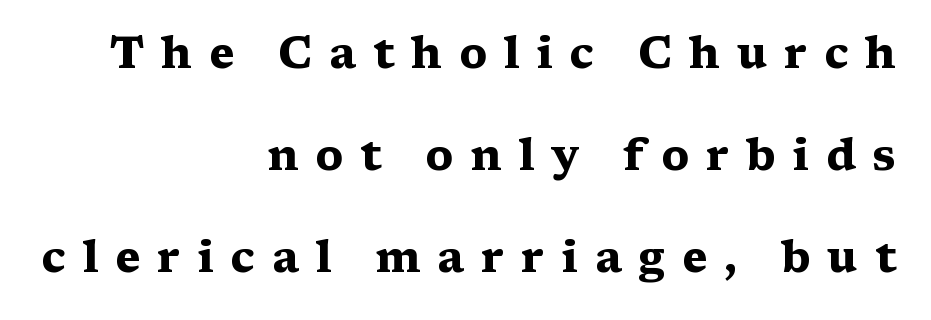
Stroke terminals: seriffed. You could fit nearly another row in the gap between these rows. Caption: multi-line text, flush right, ragged left. This sample uses an upright cut, with every glyph sitting square on the baseline.
